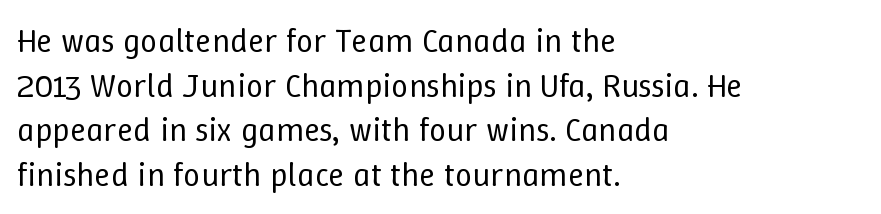
Q: Is the text bold? A: No.
Q: Is the text italic (slanted)? A: No, it is upright.
Q: Is the text underlined? A: No.
Q: How is the paragraph aligned? A: Left-aligned.
Q: Is the spacing between letters normal or unusually wide? A: Normal.
Q: Is the spacing between lines tight, normal or loose? A: Normal.
Q: Width (condensed, normal, or wide)? A: Normal.
Q: Stroke contrast? A: Low.
Q: x-height? A: Medium.
Q: Monospaced? A: No.
